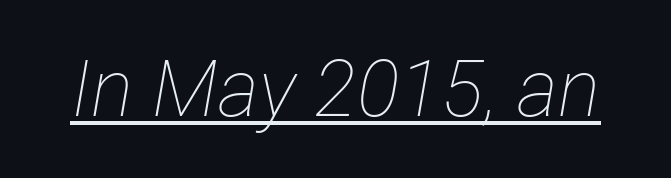
{"italic": "yes", "lean": "right", "slant_degrees": 12, "bold": "no", "weight": "thin", "width": "condensed", "stroke_contrast": "low", "x_height": "medium", "monospaced": "no", "underline": "yes", "letter_spacing": "normal", "letter_spacing_em": 0.0, "glyph_px": 79}
